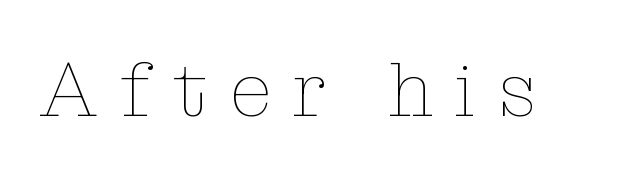
{"italic": "no", "bold": "no", "weight": "thin", "width": "normal", "stroke_contrast": "low", "x_height": "medium", "monospaced": "no", "underline": "no", "letter_spacing": "wide", "letter_spacing_em": 0.28, "glyph_px": 78}
